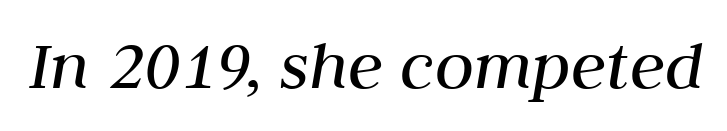
Proportional: the letters do not fall into vertical columns. The rendering applies a slant to the glyphs. A typesetter would call this zero additional tracking. The passage shown is not underscored anywhere.
